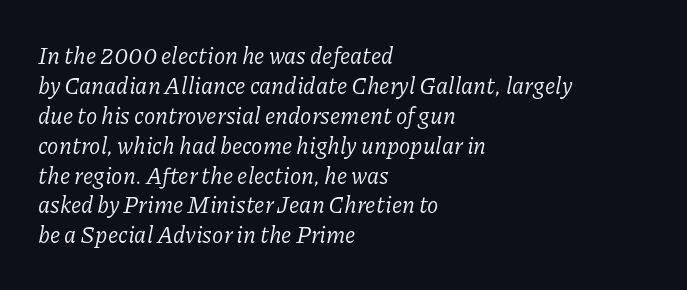
{"italic": "yes", "lean": "right", "slant_degrees": 11, "bold": "no", "underline": "no", "align": "left", "line_spacing": "normal", "line_spacing_ratio": 1.3, "letter_spacing": "normal", "letter_spacing_em": 0.0, "glyph_px": 23}
